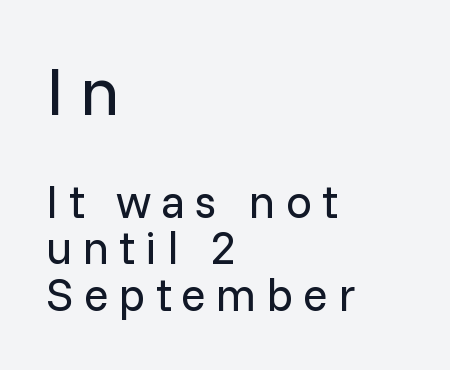
Q: Is the text bold? A: No.
Q: Is the text italic (slanted)? A: No, it is upright.
Q: Is the typeface a serif or a sans-serif typeface? A: Sans-serif.
Q: Is the text underlined? A: No.
Q: How is the paragraph aligned? A: Left-aligned.
Q: Is the spacing between letters normal or unusually wide? A: Unusually wide.
Q: Is the spacing between lines tight, normal or loose? A: Tight.
Q: Which block of text is set in a larger size, the first (top) or the second (bottom)? A: The first (top) one.
Q: Width (condensed, normal, or wide)? A: Normal.
Q: Stroke contrast? A: Low.
Q: x-height? A: Medium.
Q: Monospaced? A: No.
